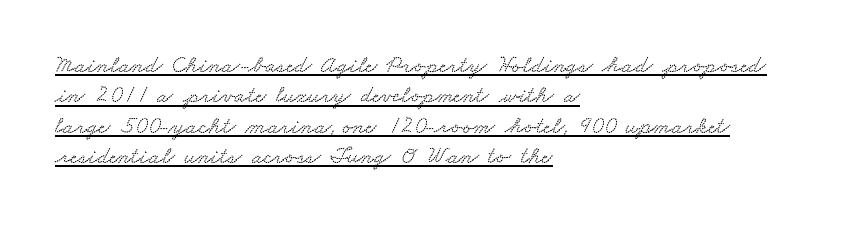
{"underline": "yes", "align": "left", "line_spacing": "normal", "line_spacing_ratio": 1.27, "letter_spacing": "normal", "letter_spacing_em": 0.0, "glyph_px": 24}
